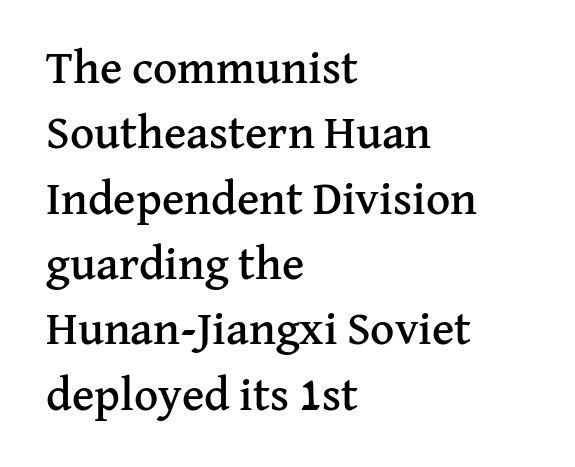
Q: Is the text italic (slanted)? A: No, it is upright.
Q: Is the typeface a serif or a sans-serif typeface? A: Serif.
Q: Is the text underlined? A: No.
Q: How is the paragraph aligned? A: Left-aligned.
Q: Is the spacing between letters normal or unusually wide? A: Normal.
Q: Is the spacing between lines tight, normal or loose? A: Normal.
Q: Width (condensed, normal, or wide)? A: Normal.
Q: Stroke contrast? A: Medium.
Q: x-height? A: Medium.
Q: Monospaced? A: No.
